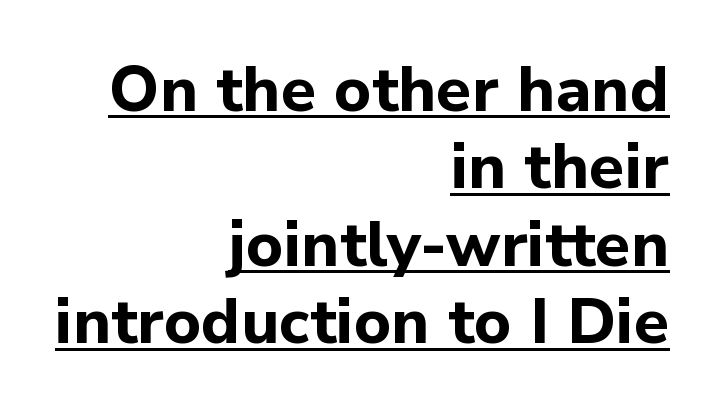
Q: Is the text bold? A: Yes.
Q: Is the text italic (slanted)? A: No, it is upright.
Q: Is the typeface a serif or a sans-serif typeface? A: Sans-serif.
Q: Is the text underlined? A: Yes.
Q: How is the paragraph aligned? A: Right-aligned.
Q: Is the spacing between letters normal or unusually wide? A: Normal.
Q: Width (condensed, normal, or wide)? A: Normal.
Q: Stroke contrast? A: Low.
Q: x-height? A: Medium.
Q: Monospaced? A: No.
